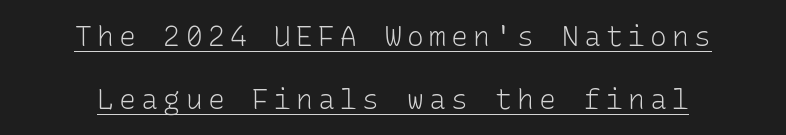
{"serif": "no", "italic": "no", "bold": "no", "weight": "light", "width": "normal", "stroke_contrast": "low", "x_height": "medium", "monospaced": "yes", "underline": "yes", "line_spacing": "loose", "line_spacing_ratio": 2.25, "glyph_px": 28}
